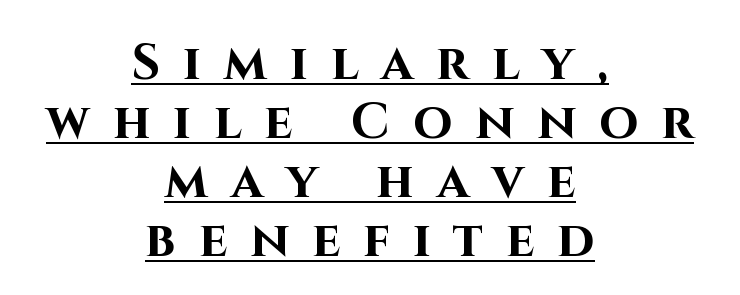
Q: Is the text bold? A: Yes.
Q: Is the text italic (slanted)? A: No, it is upright.
Q: Is the typeface a serif or a sans-serif typeface? A: Sans-serif.
Q: Is the text underlined? A: Yes.
Q: How is the paragraph aligned? A: Centered.
Q: Is the spacing between letters normal or unusually wide? A: Unusually wide.
Q: Width (condensed, normal, or wide)? A: Normal.
Q: Stroke contrast? A: High.
Q: x-height? A: Large.
Q: Monospaced? A: No.
